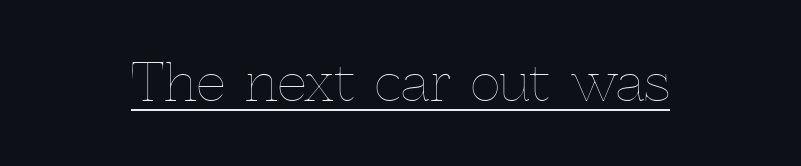
{"italic": "no", "bold": "no", "weight": "thin", "width": "normal", "x_height": "medium", "monospaced": "no", "underline": "yes", "letter_spacing": "normal", "letter_spacing_em": 0.0, "glyph_px": 51}
